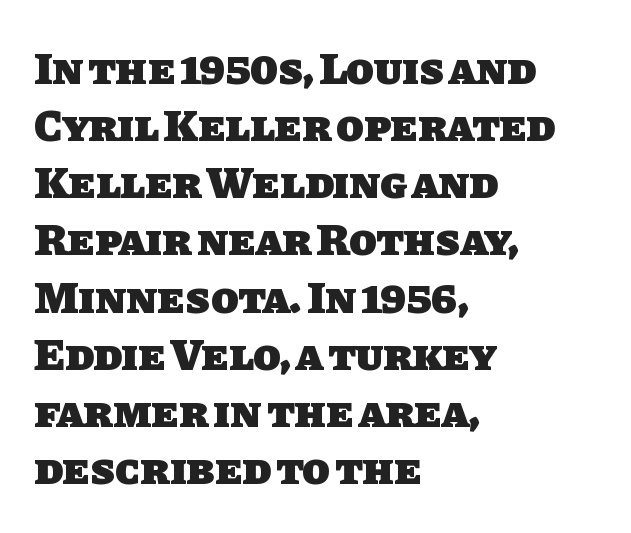
The image shows 45 px heavy sans-serif type; set left-aligned, normal line spacing (1.27x), normal letter spacing, not underlined; low stroke contrast and a large x-height.
